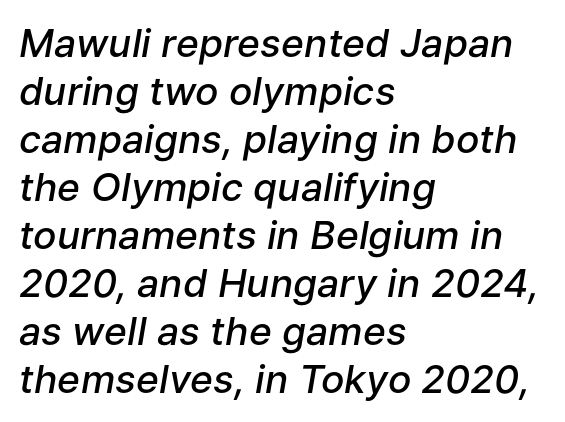
Q: Is the text bold? A: Semi-bold.
Q: Is the text italic (slanted)? A: Yes, it leans right by about 9 degrees.
Q: Is the text underlined? A: No.
Q: How is the paragraph aligned? A: Left-aligned.
Q: Is the spacing between letters normal or unusually wide? A: Normal.
Q: Width (condensed, normal, or wide)? A: Normal.
Q: Stroke contrast? A: Low.
Q: x-height? A: Medium.
Q: Monospaced? A: No.
